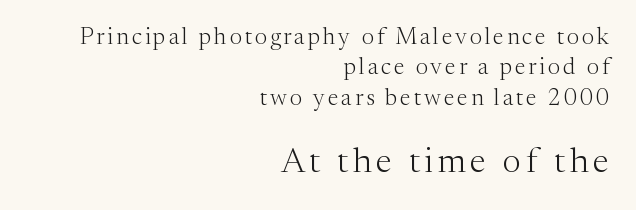
Q: Is the text bold? A: No.
Q: Is the text italic (slanted)? A: No, it is upright.
Q: Is the typeface a serif or a sans-serif typeface? A: Serif.
Q: Is the text underlined? A: No.
Q: How is the paragraph aligned? A: Right-aligned.
Q: Is the spacing between lines tight, normal or loose? A: Normal.
Q: Which block of text is set in a larger size, the first (top) or the second (bottom)? A: The second (bottom) one.
Q: Width (condensed, normal, or wide)? A: Normal.
Q: Stroke contrast? A: Medium.
Q: x-height? A: Medium.
Q: Monospaced? A: No.
